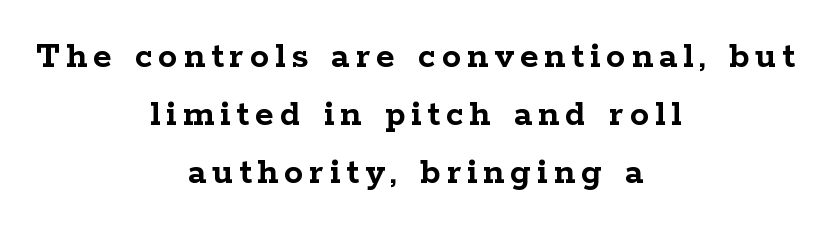
The image shows 38 px semibold, wide serif type, upright; set centered, normal line spacing (1.53x), not underlined; low stroke contrast and a medium x-height.
